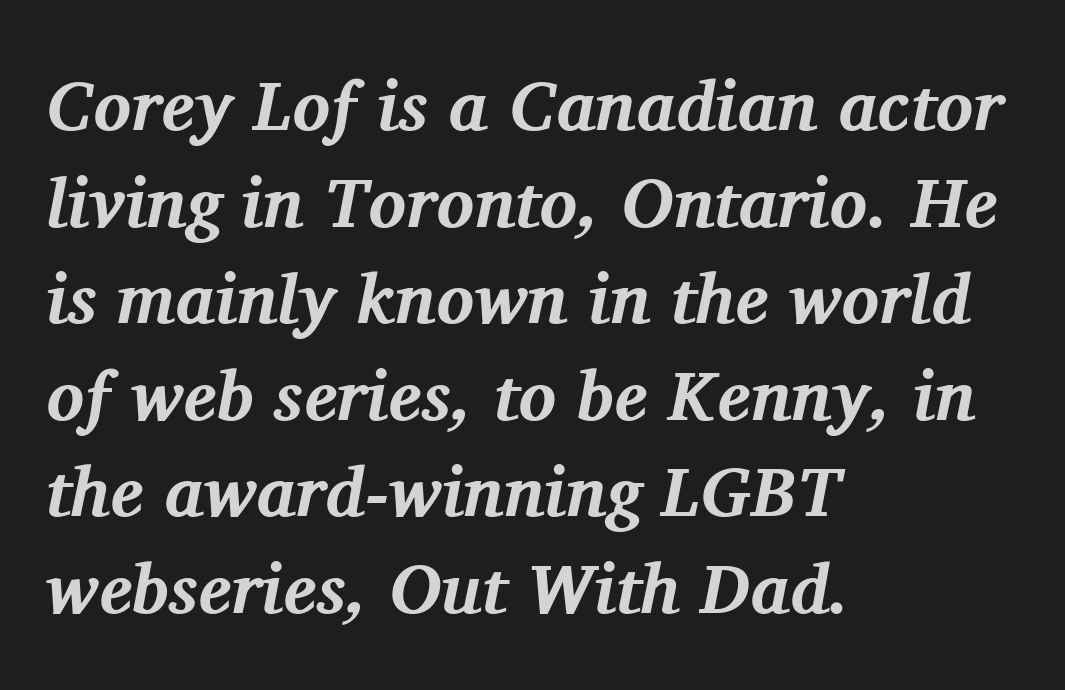
The image shows 70 px bold serif type, italic (leaning right); set left-aligned, normal line spacing (1.38x), normal letter spacing, not underlined; medium stroke contrast and a medium x-height.
